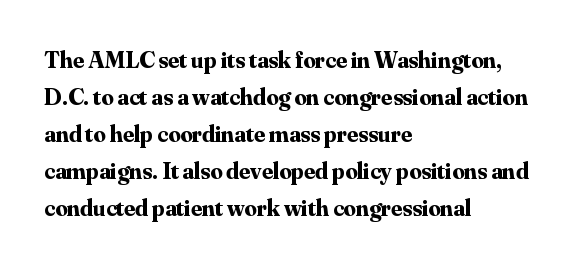
Q: Is the text bold? A: Yes.
Q: Is the text italic (slanted)? A: No, it is upright.
Q: Is the text underlined? A: No.
Q: How is the paragraph aligned? A: Left-aligned.
Q: Is the spacing between letters normal or unusually wide? A: Normal.
Q: Is the spacing between lines tight, normal or loose? A: Normal.
